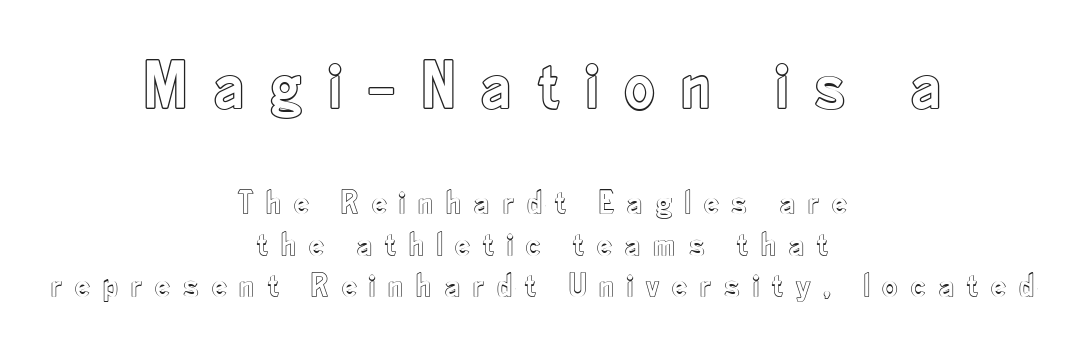
Q: Is the text italic (slanted)? A: No, it is upright.
Q: Is the text underlined? A: No.
Q: How is the paragraph aligned? A: Centered.
Q: Is the spacing between letters normal or unusually wide? A: Unusually wide.
Q: Which block of text is set in a larger size, the first (top) or the second (bottom)? A: The first (top) one.
Q: Width (condensed, normal, or wide)? A: Condensed.
Q: x-height? A: Small.
Q: Monospaced? A: No.
